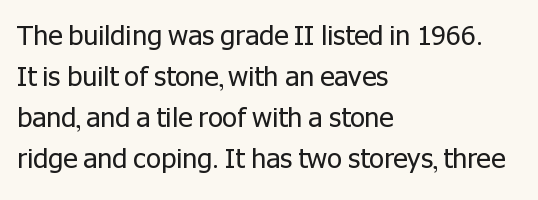
On a weight scale, this lands at 450 or below. The passage shown has conventional tracking throughout. A normal amount of white space separates one row of letters from the next. The rag falls on the right side of this text block.
